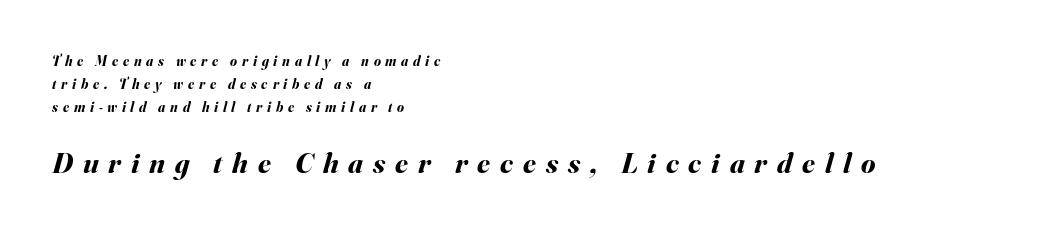
{"italic": "yes", "lean": "right", "slant_degrees": 16, "bold": "yes", "weight": "bold", "width": "normal", "stroke_contrast": "medium", "x_height": "small", "monospaced": "no", "underline": "no", "align": "left", "line_spacing": "normal", "line_spacing_ratio": 1.63, "letter_spacing": "wide", "letter_spacing_em": 0.34, "larger_block": "second", "size_ratio": 2.07, "glyph_px": 29}
